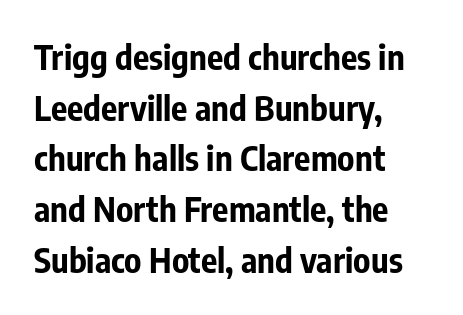
The image shows 34 px bold, condensed sans-serif type, upright; set left-aligned, normal line spacing (1.49x), normal letter spacing, not underlined; low stroke contrast and a medium x-height.
